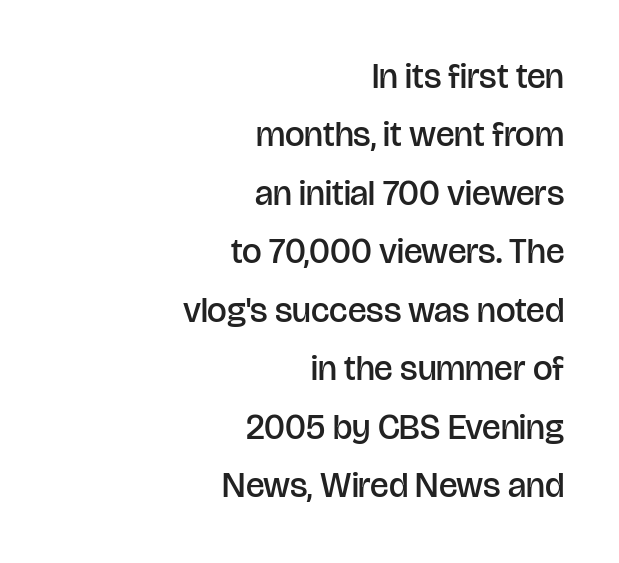
The characters display no serif detailing; their extremities are plain. The typesetting leans somewhat heavy: a semibold. Look at the tracking — it's just the regular setting, nothing added. Regarding leading, the lines here are spaced in the standard way. The typography opts for an upright posture over an oblique one.
